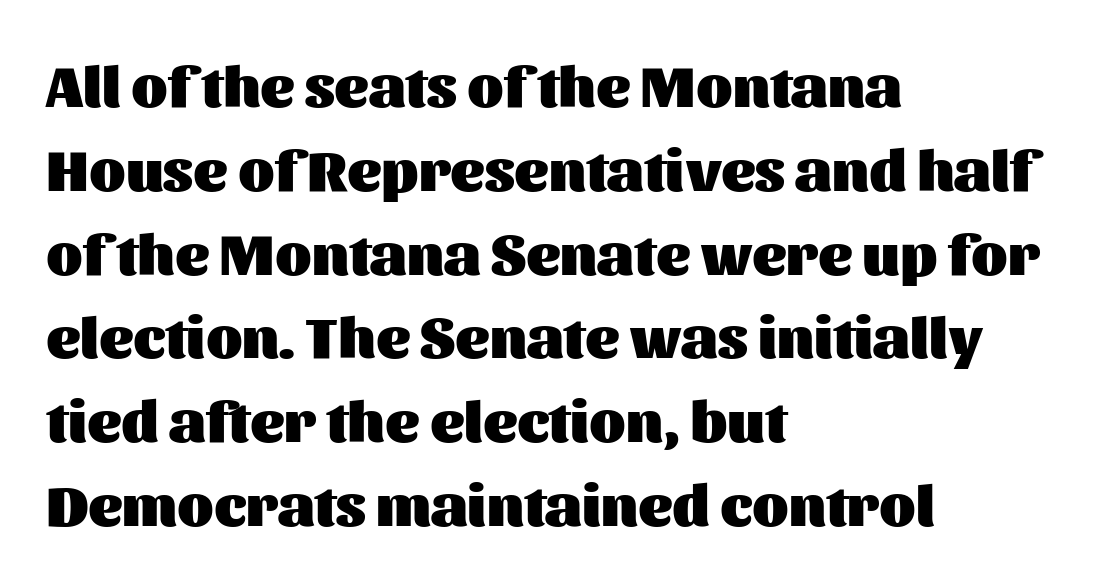
The image shows 59 px heavy sans-serif type, upright; set left-aligned, normal line spacing (1.42x), normal letter spacing, not underlined; medium stroke contrast and a medium x-height.
